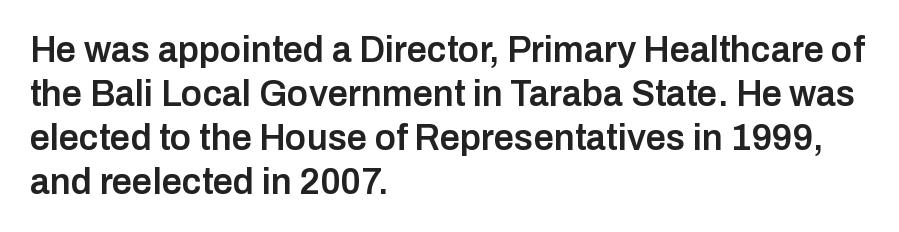
The image shows 36 px semibold sans-serif type, upright; set left-aligned, line spacing 1.22x, normal letter spacing, not underlined; low stroke contrast and a medium x-height.
